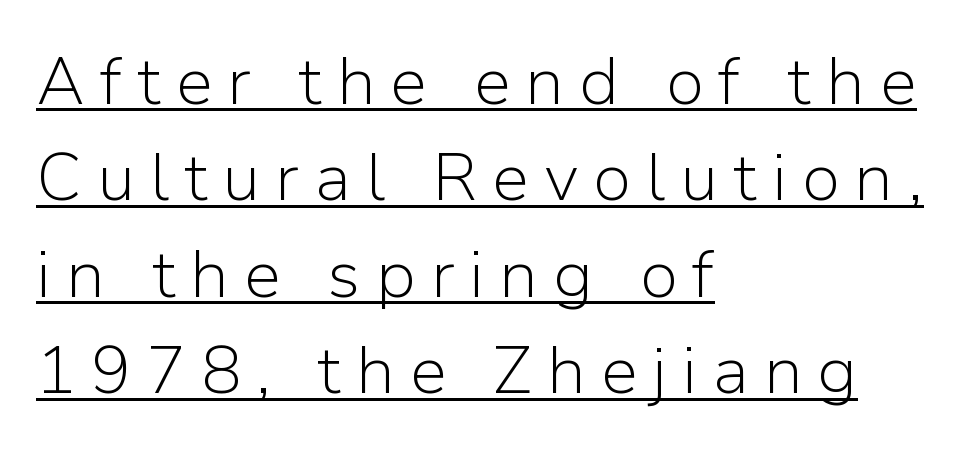
The image shows 67 px light sans-serif type, upright; set left-aligned, normal line spacing (1.44x), unusually wide letter spacing (+0.22 em), underlined; low stroke contrast and a medium x-height.
